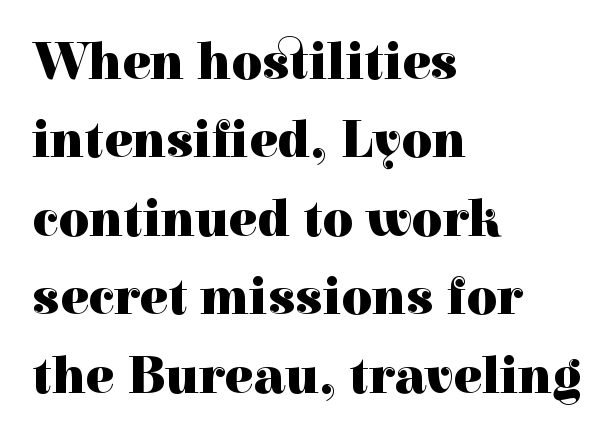
Italic: no, the glyphs are upright roman. Each letter keeps its own natural width here, so spacing adapts to shape. Whoever set this chose a conventional vertical rhythm. Weight: bold. Bare-footed words on every line.
